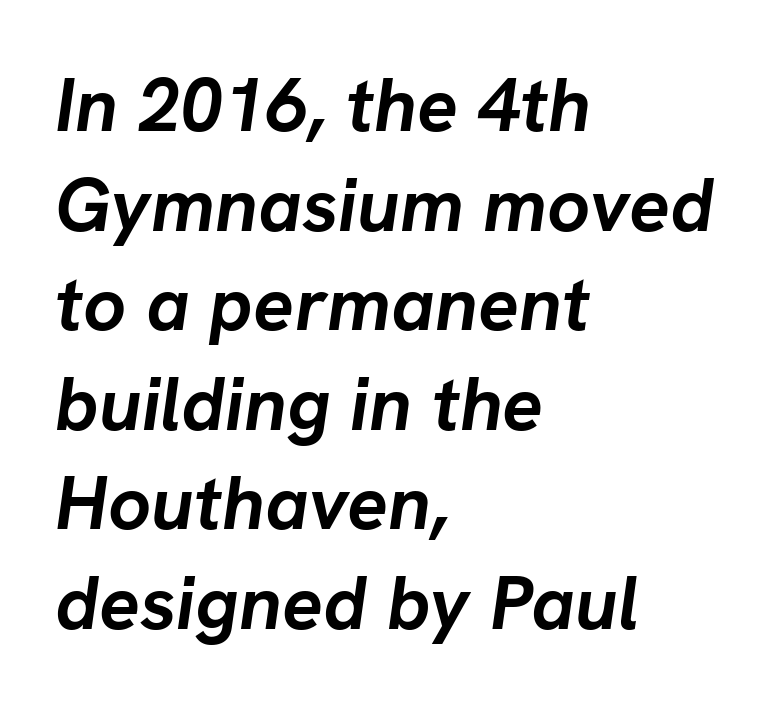
The image shows 76 px semibold type, italic (leaning right); set left-aligned, normal line spacing (1.31x), normal letter spacing, not underlined; low stroke contrast and a medium x-height.
